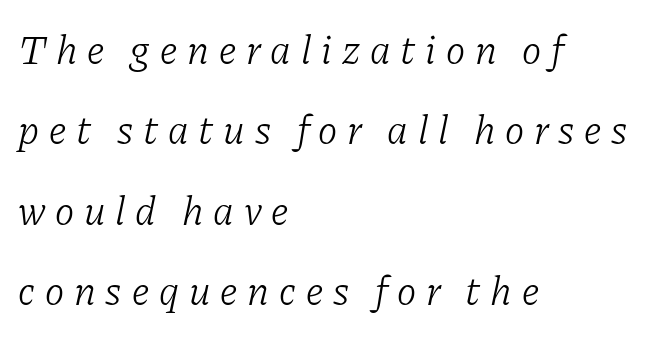
The image shows 41 px light serif type, italic (leaning right); set left-aligned, loose line spacing (1.96x), unusually wide letter spacing (+0.24 em), not underlined; low stroke contrast and a medium x-height.
